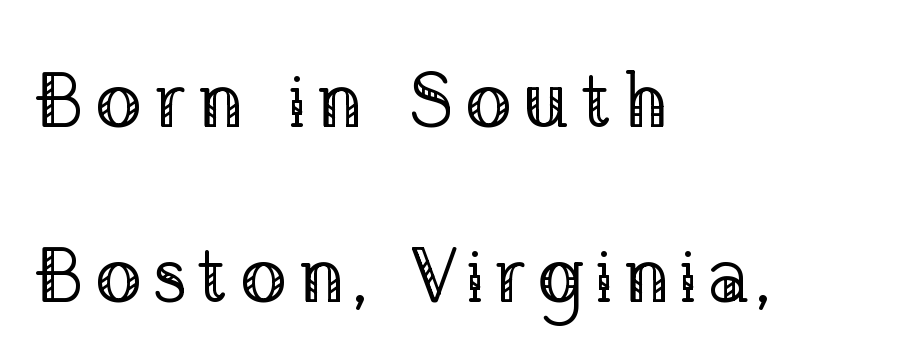
The image shows 79 px regular-weight serif type, upright; set left-aligned, loose line spacing (2.21x), not underlined; low stroke contrast and a medium x-height.
